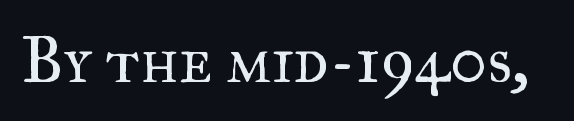
Q: Is the text bold? A: No.
Q: Is the text italic (slanted)? A: No, it is upright.
Q: Is the typeface a serif or a sans-serif typeface? A: Serif.
Q: Is the text underlined? A: No.
Q: Is the spacing between letters normal or unusually wide? A: Normal.
Q: Width (condensed, normal, or wide)? A: Normal.
Q: Stroke contrast? A: Medium.
Q: x-height? A: Small.
Q: Monospaced? A: No.
